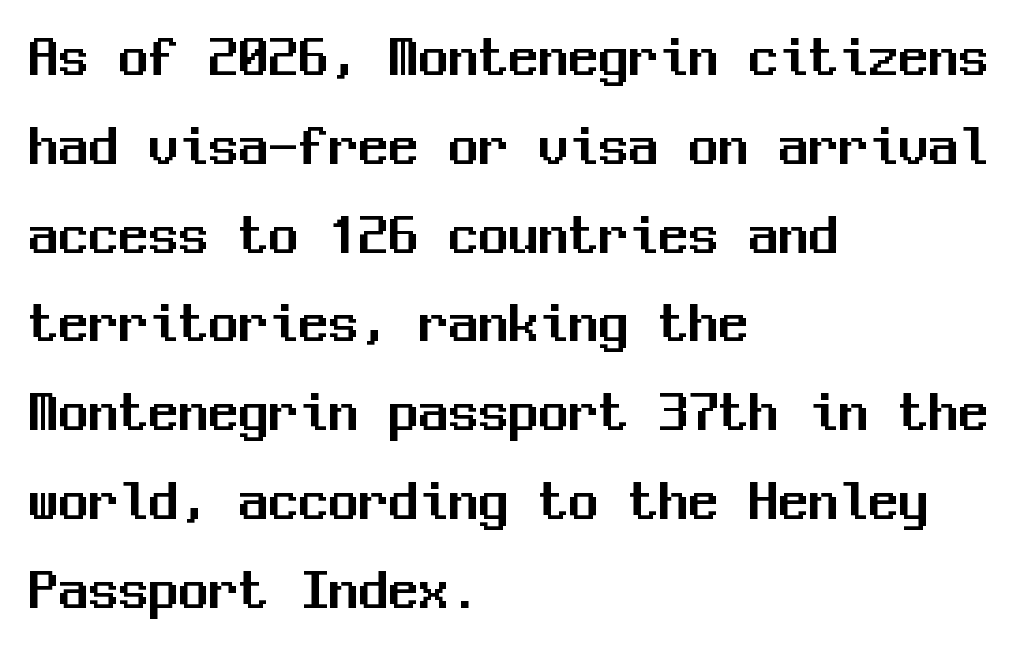
Observe the ordinary spacing: letters are neighbours, not strangers. The type sits square on the baseline with zero lean. The rendering anchors every line to the left-hand side. Baseline-to-baseline distance is the conventional proportion of letter height.
